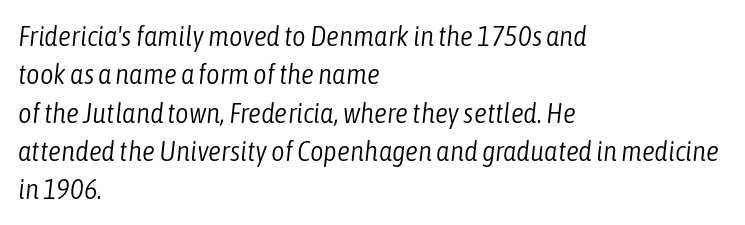
Q: Is the text bold? A: No.
Q: Is the text italic (slanted)? A: Yes, it leans right by about 6 degrees.
Q: Is the text underlined? A: No.
Q: How is the paragraph aligned? A: Left-aligned.
Q: Is the spacing between letters normal or unusually wide? A: Normal.
Q: Is the spacing between lines tight, normal or loose? A: Normal.
Q: Width (condensed, normal, or wide)? A: Condensed.
Q: Stroke contrast? A: Low.
Q: x-height? A: Medium.
Q: Monospaced? A: No.
